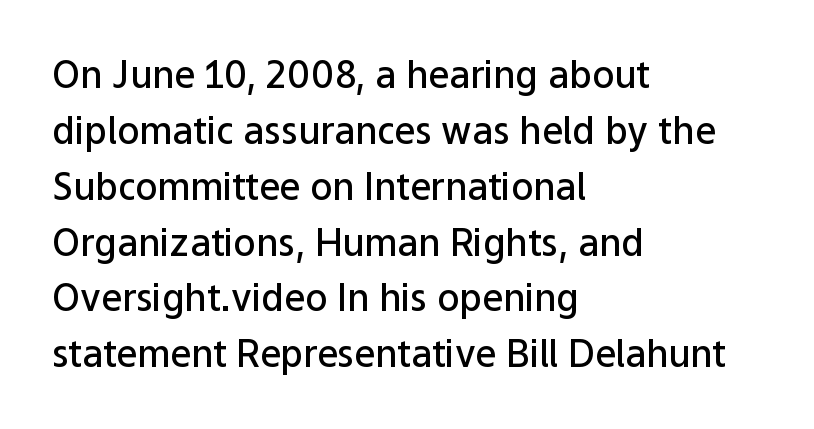
The face used here is proportionally spaced, like ordinary book or web type. Grotesque or geometric, the face here clearly has no serifs. In terms of weight, the rendering is demibold, just under bold. The paragraph shown leans on its left margin. The letters sit at their default tracking, neither squeezed nor spread.
